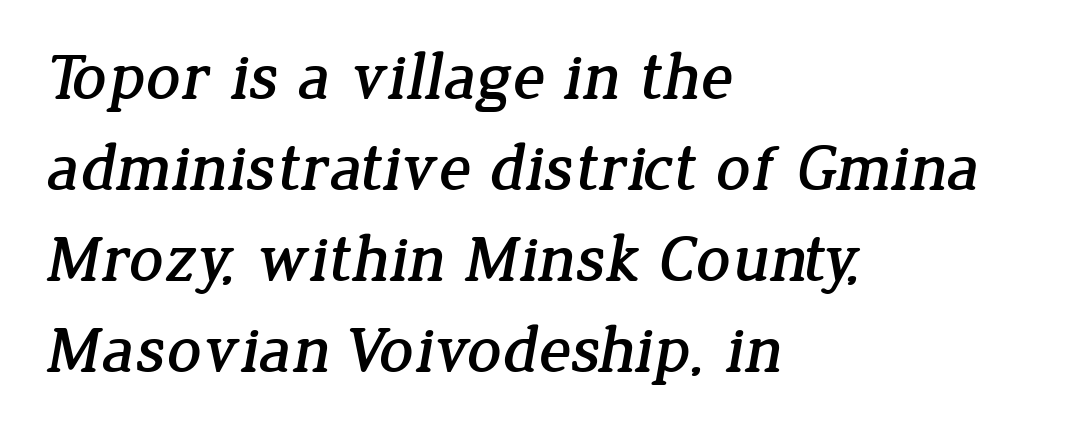
The image shows 67 px serif type; set left-aligned, normal line spacing (1.36x), normal letter spacing, not underlined; low stroke contrast and a medium x-height.
